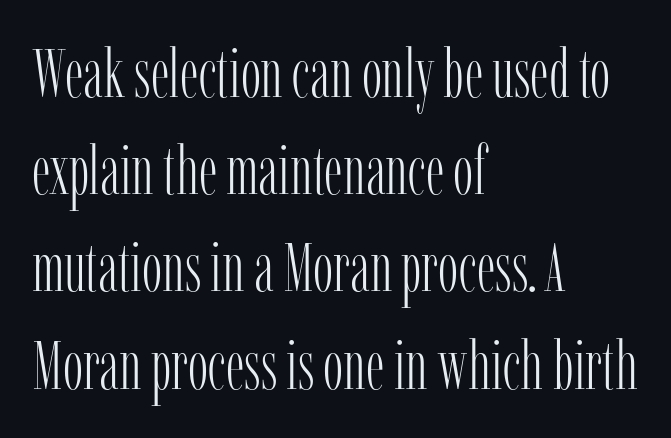
Q: Is the text bold? A: No.
Q: Is the text italic (slanted)? A: No, it is upright.
Q: Is the typeface a serif or a sans-serif typeface? A: Serif.
Q: Is the text underlined? A: No.
Q: How is the paragraph aligned? A: Left-aligned.
Q: Is the spacing between letters normal or unusually wide? A: Normal.
Q: Is the spacing between lines tight, normal or loose? A: Normal.
Q: Width (condensed, normal, or wide)? A: Condensed.
Q: Stroke contrast? A: Low.
Q: x-height? A: Medium.
Q: Monospaced? A: No.
